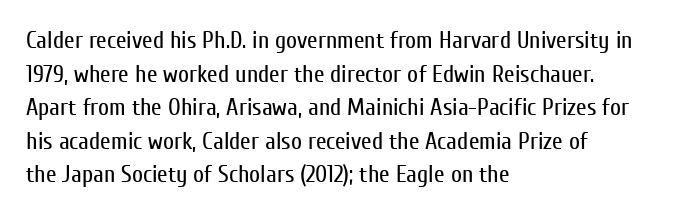
{"italic": "no", "bold": "no", "underline": "no", "align": "left", "line_spacing": "normal", "line_spacing_ratio": 1.4, "letter_spacing": "normal", "letter_spacing_em": 0.0, "glyph_px": 24}
